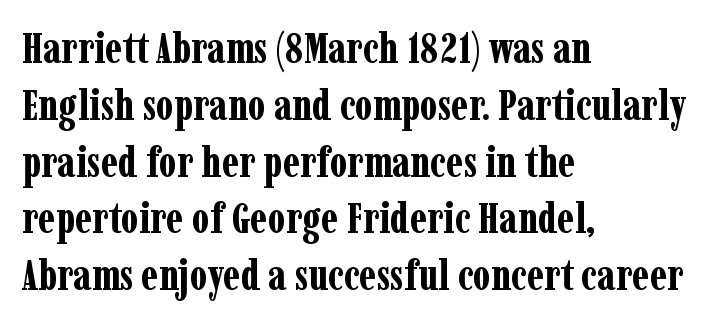
Q: Is the text bold? A: Yes.
Q: Is the text italic (slanted)? A: No, it is upright.
Q: Is the typeface a serif or a sans-serif typeface? A: Serif.
Q: Is the text underlined? A: No.
Q: How is the paragraph aligned? A: Left-aligned.
Q: Is the spacing between letters normal or unusually wide? A: Normal.
Q: Is the spacing between lines tight, normal or loose? A: Normal.
Q: Width (condensed, normal, or wide)? A: Condensed.
Q: Stroke contrast? A: Low.
Q: x-height? A: Medium.
Q: Monospaced? A: No.
